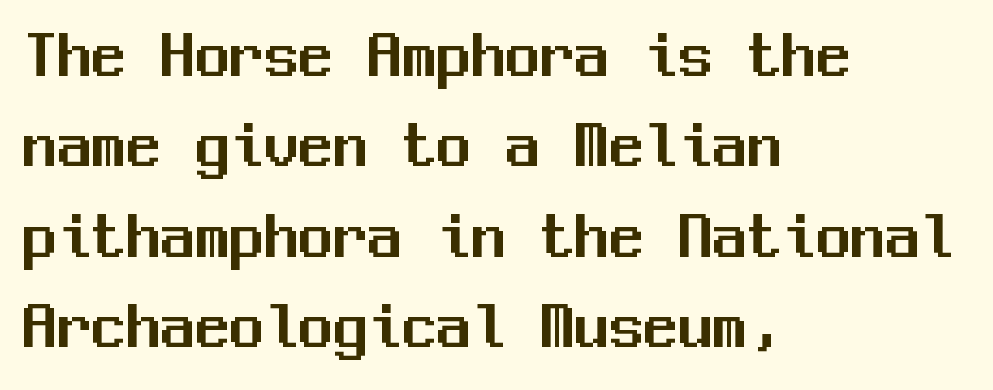
Q: Is the text italic (slanted)? A: No, it is upright.
Q: Is the typeface a serif or a sans-serif typeface? A: Sans-serif.
Q: Is the text underlined? A: No.
Q: How is the paragraph aligned? A: Left-aligned.
Q: Is the spacing between letters normal or unusually wide? A: Normal.
Q: Is the spacing between lines tight, normal or loose? A: Normal.
Q: Width (condensed, normal, or wide)? A: Normal.
Q: Stroke contrast? A: Medium.
Q: x-height? A: Medium.
Q: Monospaced? A: Yes.
